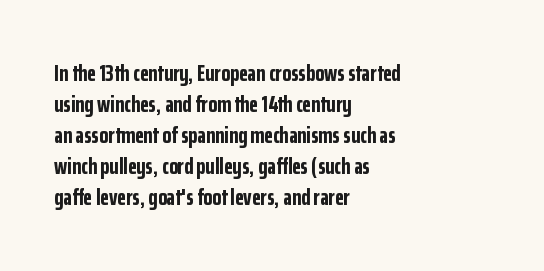
The image shows 23 px bold type, upright; set left-aligned, normal line spacing (1.35x), normal letter spacing, not underlined.
